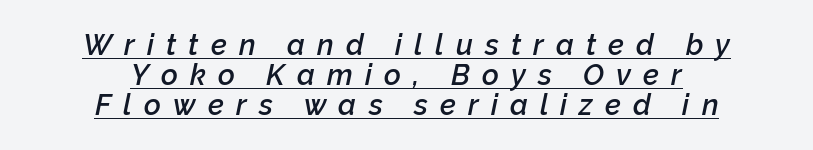
Q: Is the text bold? A: Semi-bold.
Q: Is the text italic (slanted)? A: Yes, it leans right by about 12 degrees.
Q: Is the text underlined? A: Yes.
Q: How is the paragraph aligned? A: Centered.
Q: Is the spacing between letters normal or unusually wide? A: Unusually wide.
Q: Is the spacing between lines tight, normal or loose? A: Tight.
Q: Width (condensed, normal, or wide)? A: Normal.
Q: Stroke contrast? A: Low.
Q: x-height? A: Medium.
Q: Monospaced? A: No.
